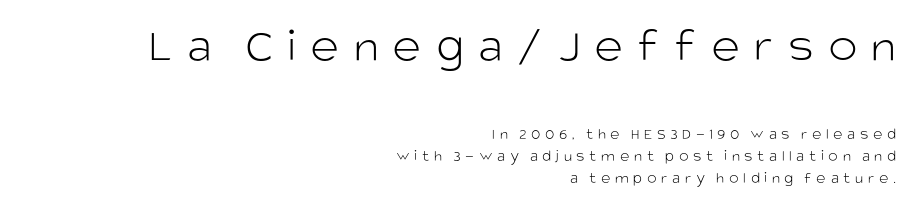
The image shows 49 px light sans-serif type, upright; set right-aligned, normal line spacing (1.35x), unusually wide letter spacing (+0.29 em), not underlined; the first (top) block is 3.06x larger; low stroke contrast and a large x-height.
